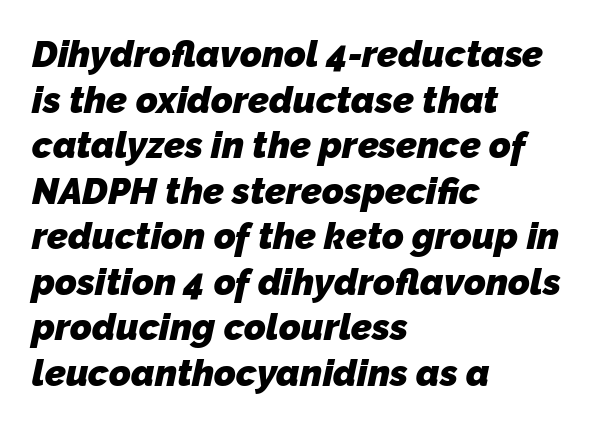
The image shows 37 px heavy sans-serif type; set left-aligned, line spacing 1.23x, normal letter spacing, not underlined; low stroke contrast and a medium x-height.
